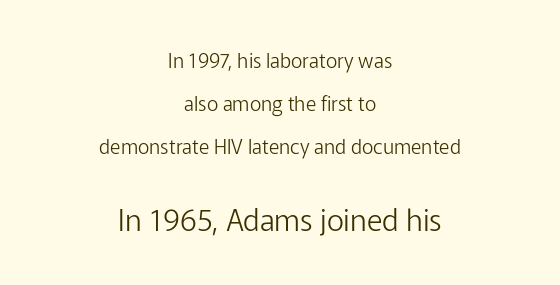
The image shows 30 px light sans-serif type, upright; set centered, loose line spacing (2.14x), normal letter spacing, not underlined; the second (bottom) block is 1.5x larger; low stroke contrast and a medium x-height.
